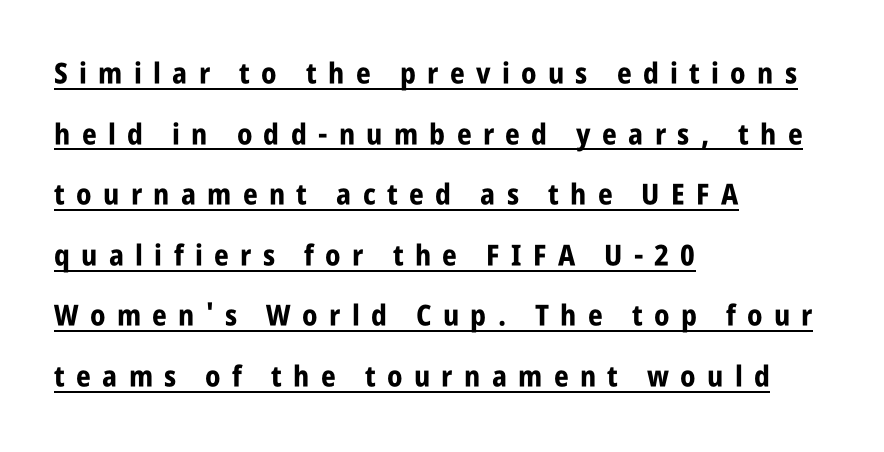
{"serif": "no", "italic": "no", "bold": "yes", "weight": "bold", "width": "condensed", "stroke_contrast": "low", "x_height": "large", "monospaced": "no", "underline": "yes", "align": "left", "line_spacing": "loose", "line_spacing_ratio": 2.09, "letter_spacing": "wide", "letter_spacing_em": 0.39, "glyph_px": 29}
